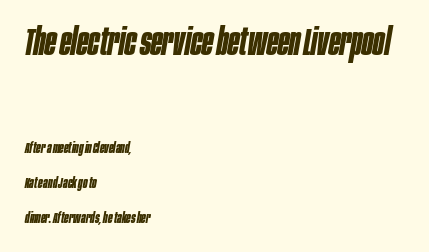
Thick stems and heavy bowls — unmistakably bold. Underline: absent. All the whitespace from short lines collects on the right. The typography opts for an oblique posture over an upright one.
